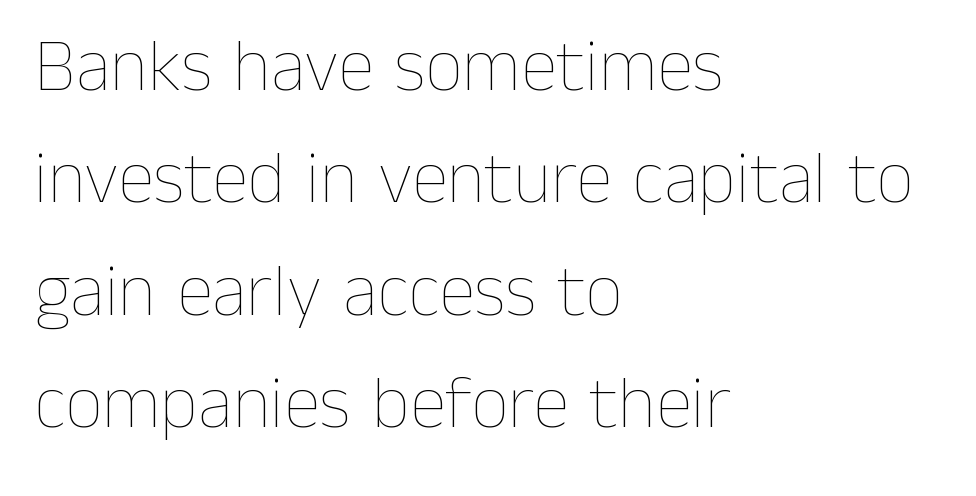
{"italic": "no", "bold": "no", "weight": "thin", "width": "normal", "stroke_contrast": "low", "x_height": "medium", "monospaced": "no", "underline": "no", "align": "left", "line_spacing": "normal", "line_spacing_ratio": 1.52, "letter_spacing": "normal", "letter_spacing_em": 0.0, "glyph_px": 74}
